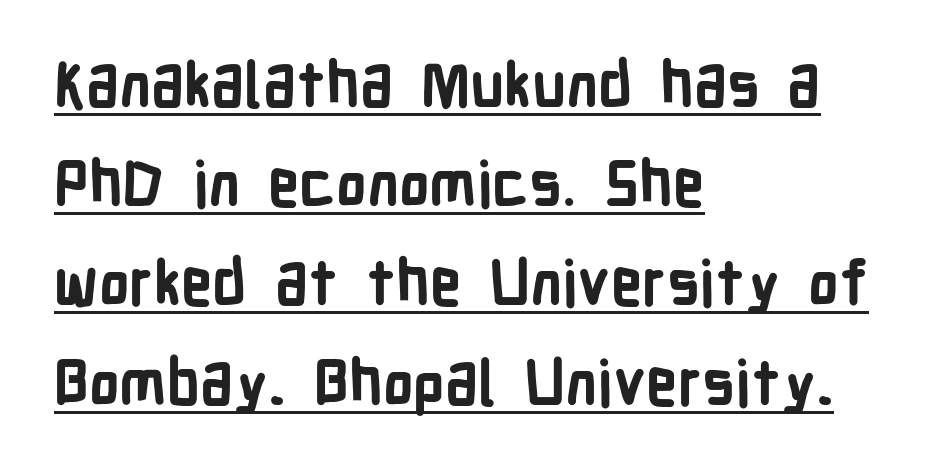
The image shows 62 px bold, condensed sans-serif type, upright; set left-aligned, normal line spacing (1.6x), normal letter spacing, underlined; low stroke contrast and a medium x-height.
